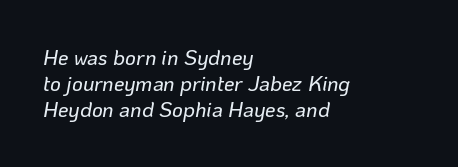
Q: Is the text italic (slanted)? A: Yes, it leans right by about 10 degrees.
Q: Is the text underlined? A: No.
Q: How is the paragraph aligned? A: Left-aligned.
Q: Is the spacing between letters normal or unusually wide? A: Normal.
Q: Is the spacing between lines tight, normal or loose? A: Normal.
